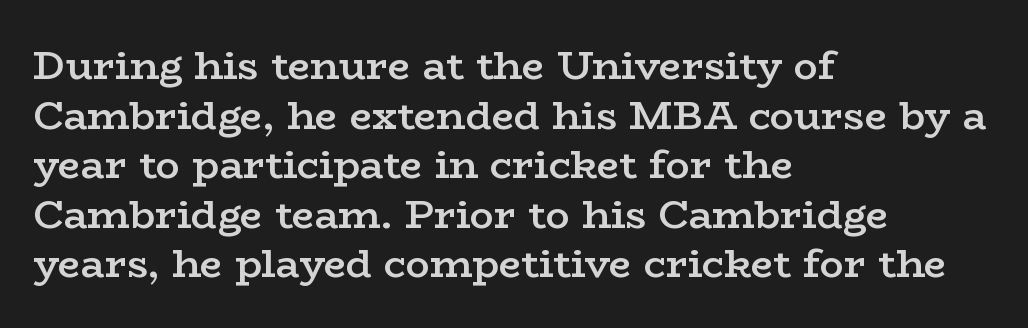
This rendering leaves character spacing at its baseline value. Unlike italic type, these characters show no tilt at all. Think of a printed novel: that variable character pitch is what you see here. Where is the straight margin? On the left. Unmarked baselines from the first word to the last.
